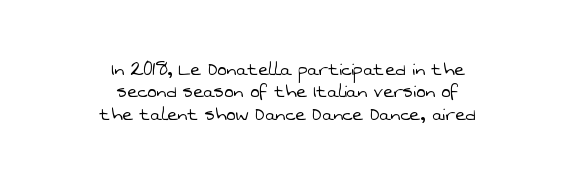
The line-height multiplier appears low, near solid setting. Which margin do the lines hug? Neither — every line sits in the middle. The zone under the glyphs is completely vacant. The font is comparable to plain body text, perhaps lighter. Letter spacing: default.
